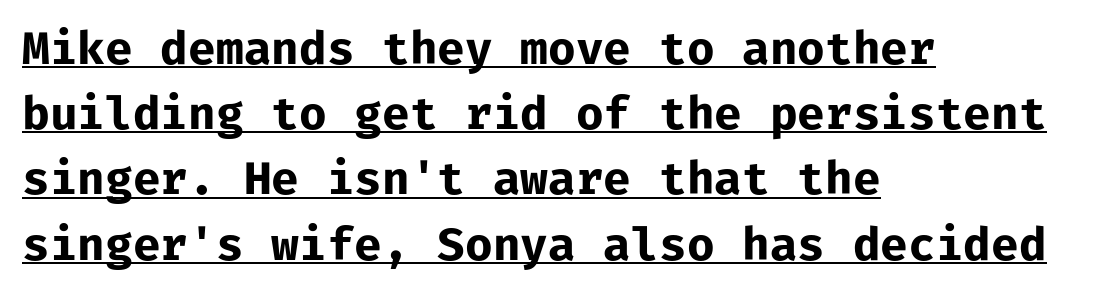
{"serif": "no", "italic": "no", "bold": "yes", "weight": "bold", "width": "normal", "stroke_contrast": "low", "x_height": "medium", "monospaced": "yes", "underline": "yes", "align": "left", "line_spacing": "normal", "line_spacing_ratio": 1.45, "letter_spacing": "normal", "letter_spacing_em": 0.0, "glyph_px": 45}
